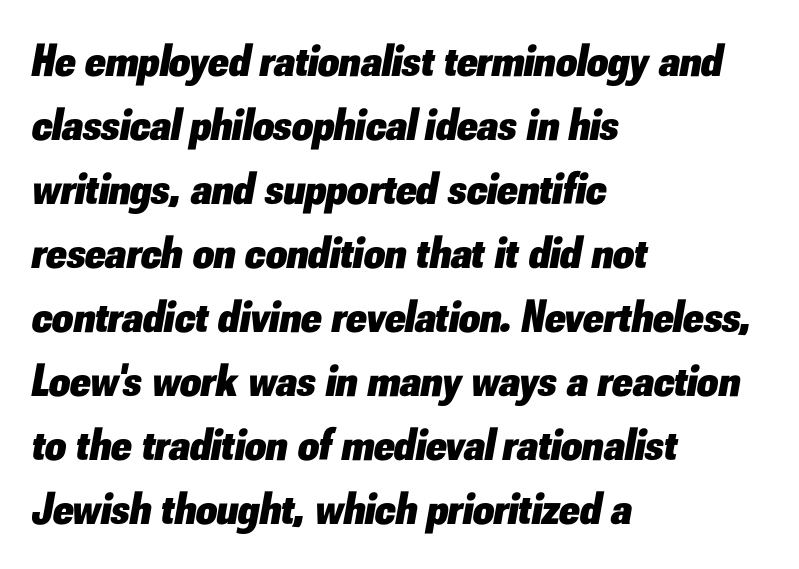
{"italic": "yes", "lean": "right", "slant_degrees": 10, "bold": "yes", "weight": "heavy", "width": "normal", "stroke_contrast": "low", "x_height": "small", "monospaced": "no", "underline": "no", "align": "left", "line_spacing": "normal", "line_spacing_ratio": 1.39, "letter_spacing": "normal", "letter_spacing_em": 0.0, "glyph_px": 46}
